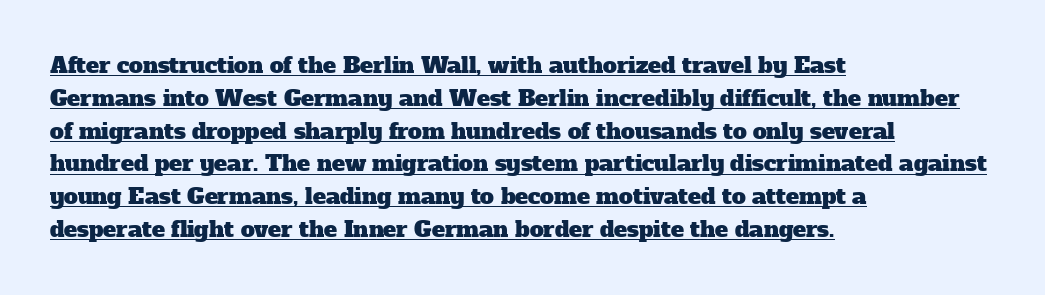
The image shows 22 px text type; set left-aligned, normal line spacing (1.49x), normal letter spacing, underlined.
